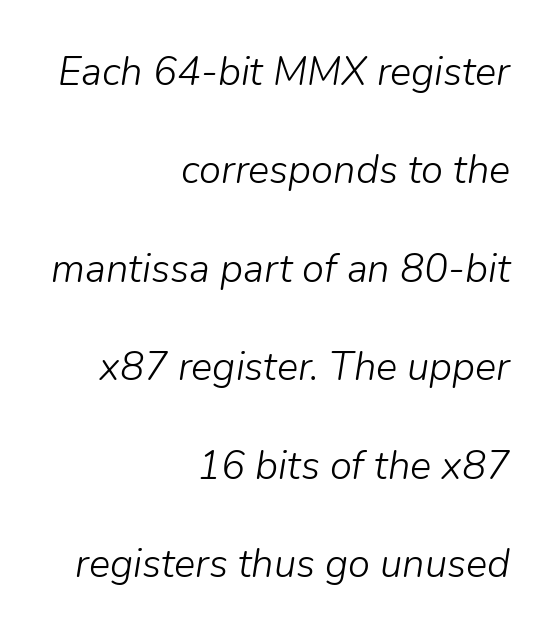
The image shows 40 px light type, italic (leaning right); set right-aligned, loose line spacing (2.46x), normal letter spacing, not underlined; low stroke contrast and a medium x-height.
